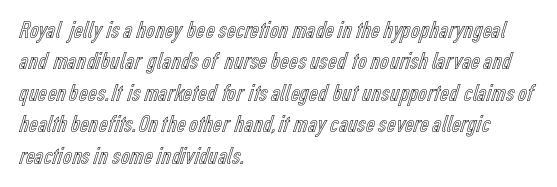
Q: Is the text italic (slanted)? A: Yes.
Q: Is the text underlined? A: No.
Q: How is the paragraph aligned? A: Left-aligned.
Q: Is the spacing between letters normal or unusually wide? A: Normal.
Q: Is the spacing between lines tight, normal or loose? A: Normal.
